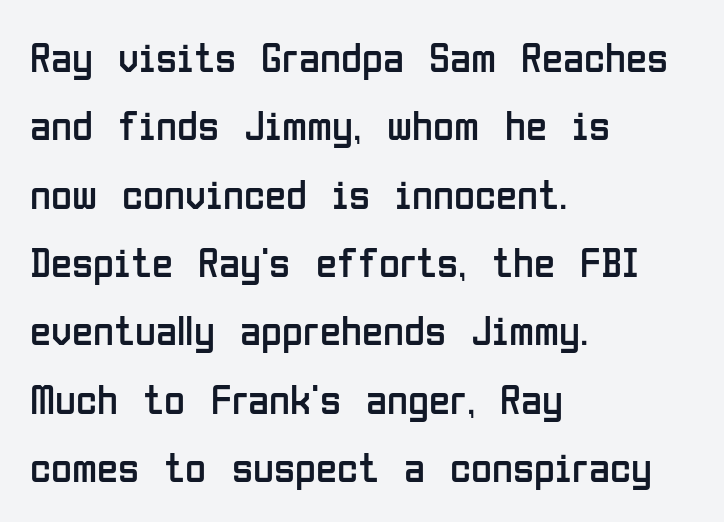
No italicization has been applied; the sample stays upright. Quick note: underline off. What stands out about the letter spacing? Nothing — it is the standard amount. Horizontal alignment here is leftward, the default for most running prose.
